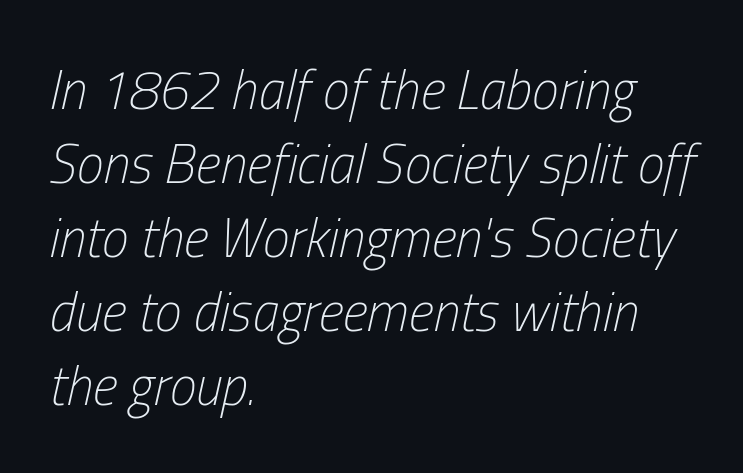
Q: Is the text bold? A: No.
Q: Is the text italic (slanted)? A: Yes, it leans right by about 13 degrees.
Q: Is the text underlined? A: No.
Q: How is the paragraph aligned? A: Left-aligned.
Q: Is the spacing between letters normal or unusually wide? A: Normal.
Q: Is the spacing between lines tight, normal or loose? A: Normal.
Q: Width (condensed, normal, or wide)? A: Condensed.
Q: Stroke contrast? A: Low.
Q: x-height? A: Medium.
Q: Monospaced? A: No.
